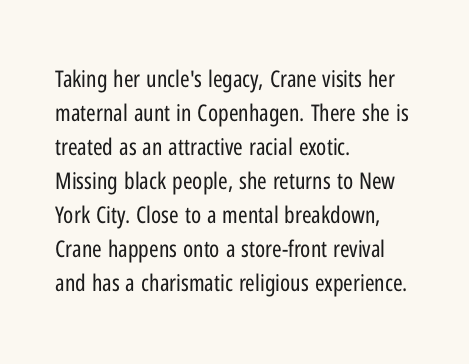
Q: Is the text bold? A: No.
Q: Is the text italic (slanted)? A: No, it is upright.
Q: Is the text underlined? A: No.
Q: How is the paragraph aligned? A: Left-aligned.
Q: Is the spacing between letters normal or unusually wide? A: Normal.
Q: Is the spacing between lines tight, normal or loose? A: Normal.
